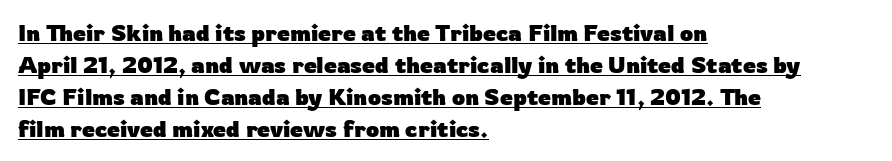
Q: Is the text bold? A: Yes.
Q: Is the text italic (slanted)? A: No, it is upright.
Q: Is the text underlined? A: Yes.
Q: How is the paragraph aligned? A: Left-aligned.
Q: Is the spacing between letters normal or unusually wide? A: Normal.
Q: Is the spacing between lines tight, normal or loose? A: Normal.
